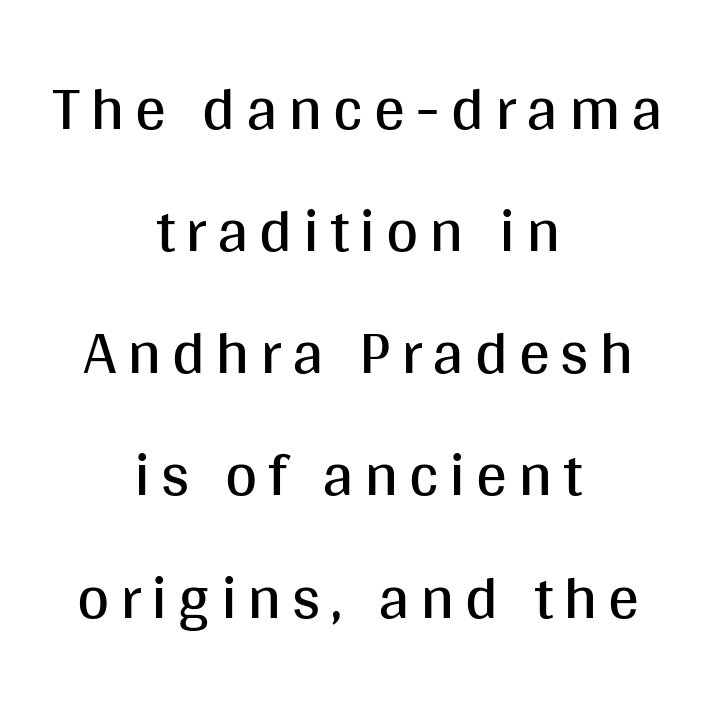
{"serif": "no", "italic": "no", "bold": "no", "weight": "regular", "width": "normal", "stroke_contrast": "medium", "x_height": "large", "monospaced": "no", "underline": "no", "align": "center", "line_spacing": "loose", "line_spacing_ratio": 1.97, "glyph_px": 62}
